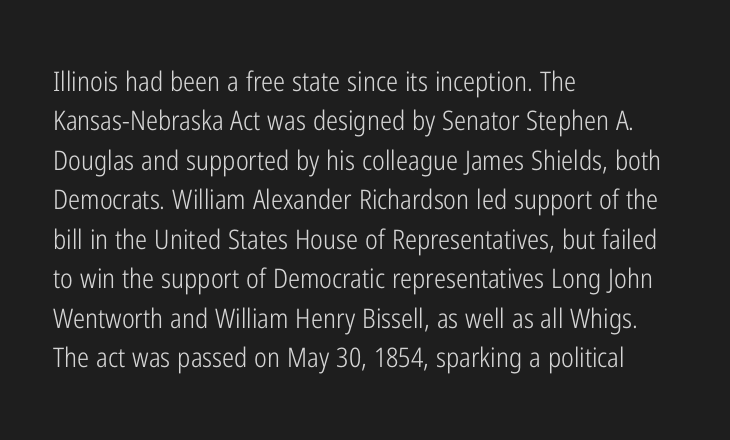
The image shows 27 px text type, upright; set left-aligned, normal line spacing (1.46x), normal letter spacing, not underlined.
